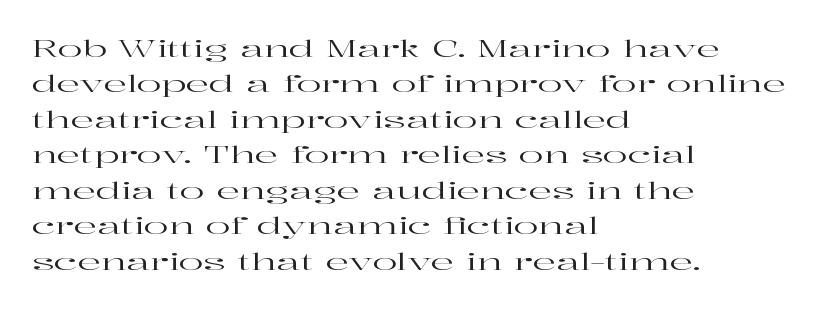
{"italic": "no", "underline": "no", "align": "left", "line_spacing": "normal", "line_spacing_ratio": 1.54, "letter_spacing": "normal", "letter_spacing_em": 0.0, "glyph_px": 23}
